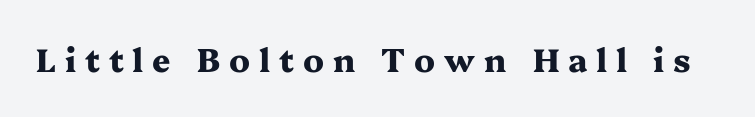
You could only call the tracking loose — the letters float apart. Plain, unruled lines of type. Character widths vary here, with narrow letters taking less room than wide ones. This is serif lettering, the kind often seen in printed books. The letters are bold, with thick, heavy strokes.
